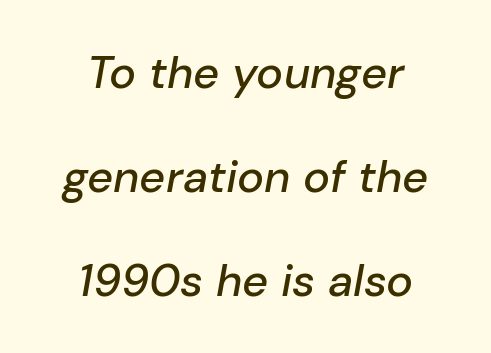
{"italic": "yes", "lean": "right", "slant_degrees": 10, "width": "normal", "stroke_contrast": "low", "x_height": "medium", "monospaced": "no", "underline": "no", "align": "center", "line_spacing": "loose", "line_spacing_ratio": 2.31, "letter_spacing": "normal", "letter_spacing_em": 0.0, "glyph_px": 45}
